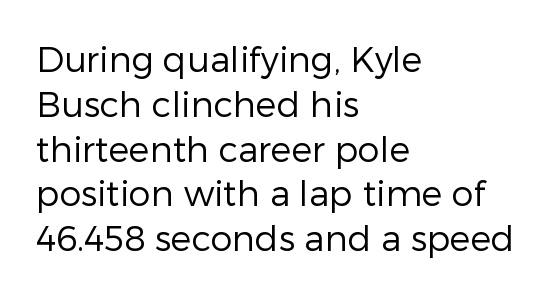
{"serif": "no", "italic": "no", "bold": "no", "weight": "regular", "width": "normal", "stroke_contrast": "low", "x_height": "medium", "monospaced": "no", "underline": "no", "align": "left", "line_spacing": "normal", "line_spacing_ratio": 1.28, "letter_spacing": "normal", "letter_spacing_em": 0.0, "glyph_px": 35}
